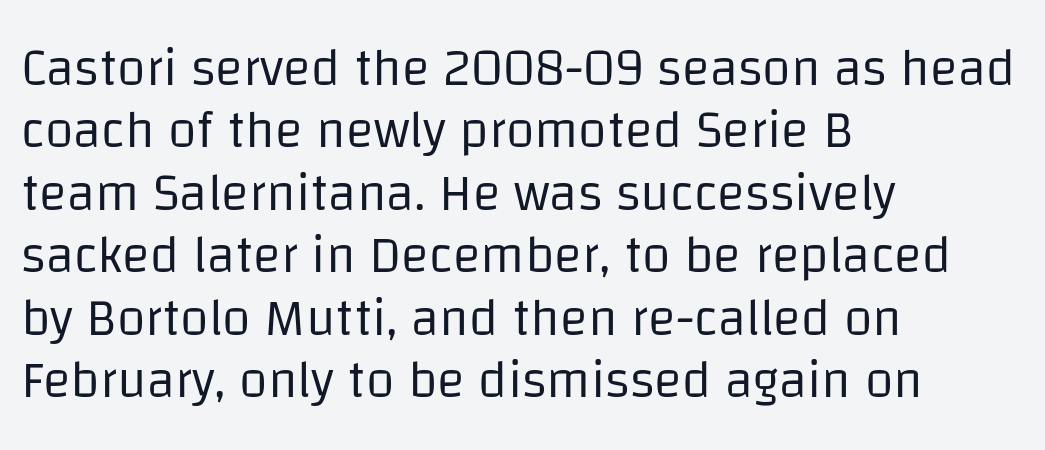
Q: Is the text bold? A: No.
Q: Is the text italic (slanted)? A: No, it is upright.
Q: Is the typeface a serif or a sans-serif typeface? A: Sans-serif.
Q: Is the text underlined? A: No.
Q: How is the paragraph aligned? A: Left-aligned.
Q: Is the spacing between letters normal or unusually wide? A: Normal.
Q: Width (condensed, normal, or wide)? A: Normal.
Q: Stroke contrast? A: Low.
Q: x-height? A: Large.
Q: Monospaced? A: No.
